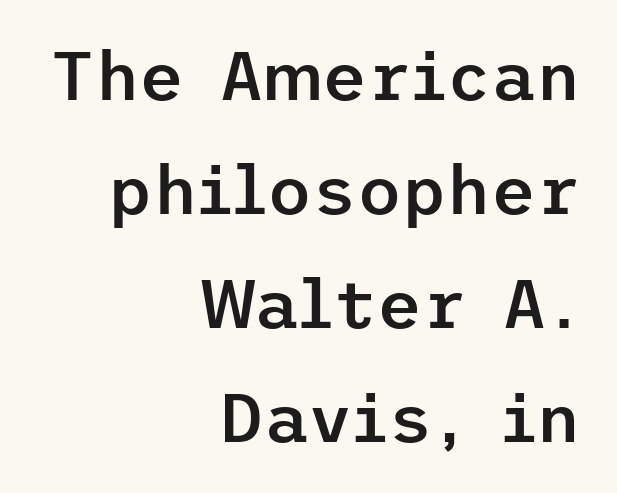
{"serif": "no", "italic": "no", "bold": "semi", "weight": "semibold", "width": "normal", "stroke_contrast": "low", "x_height": "medium", "underline": "no", "align": "right", "line_spacing": "normal", "line_spacing_ratio": 1.65, "letter_spacing": "normal", "letter_spacing_em": 0.0, "glyph_px": 69}
